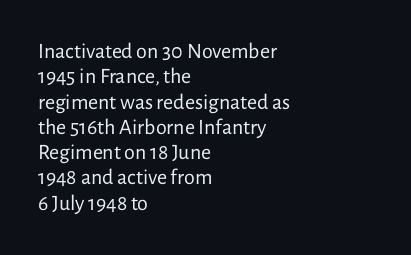
Q: Is the text bold? A: No.
Q: Is the text italic (slanted)? A: No, it is upright.
Q: Is the text underlined? A: No.
Q: How is the paragraph aligned? A: Left-aligned.
Q: Is the spacing between letters normal or unusually wide? A: Normal.
Q: Is the spacing between lines tight, normal or loose? A: Tight.
